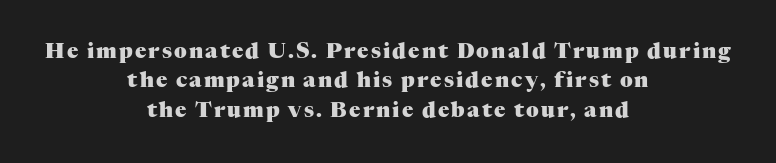
Regarding leading, the lines here are spaced in the standard way. What weight is shown? A full bold with thick strokes. Upright lettering throughout. Is the block centered? Yes — each line is placed symmetrically about the middle.
